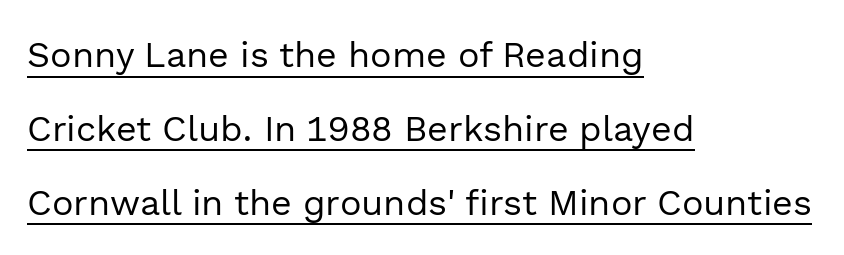
{"serif": "no", "italic": "no", "bold": "no", "weight": "regular", "width": "normal", "x_height": "medium", "monospaced": "no", "underline": "yes", "align": "left", "line_spacing": "loose", "line_spacing_ratio": 2.05, "letter_spacing": "normal", "letter_spacing_em": 0.0, "glyph_px": 36}
